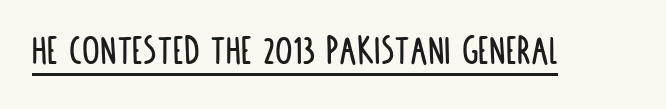
Q: Is the text italic (slanted)? A: No, it is upright.
Q: Is the typeface a serif or a sans-serif typeface? A: Sans-serif.
Q: Is the text underlined? A: Yes.
Q: Is the spacing between letters normal or unusually wide? A: Normal.
Q: Width (condensed, normal, or wide)? A: Condensed.
Q: Stroke contrast? A: Low.
Q: x-height? A: Large.
Q: Monospaced? A: No.
